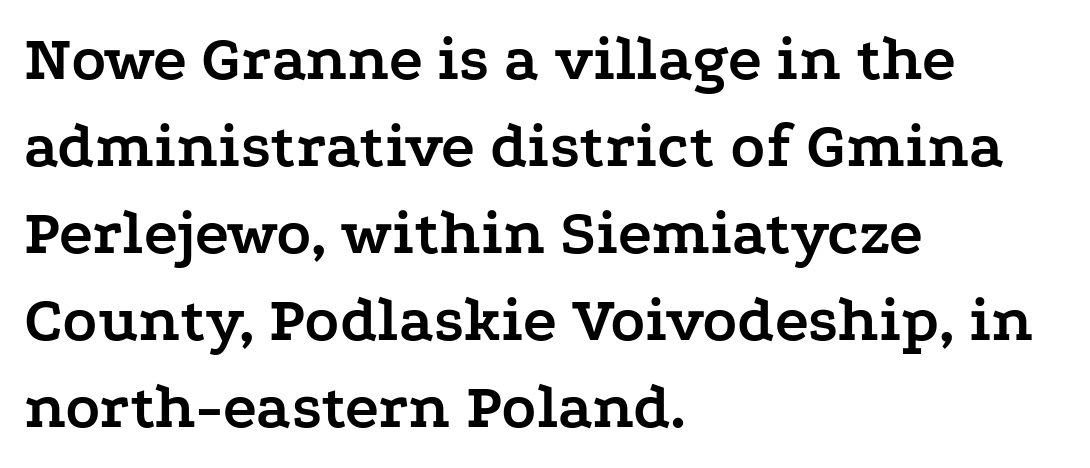
The image shows 64 px semibold, wide serif type, upright; set left-aligned, normal line spacing (1.36x), normal letter spacing, not underlined; low stroke contrast and a medium x-height.
